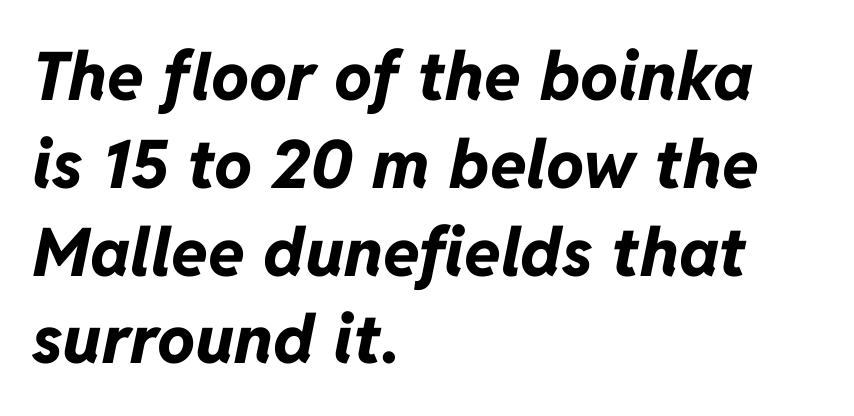
Quick note: italic. Typographic density is high because the face is bold. The designer left line spacing at the default. These lines are rendered in a variable-pitch font. Any mark beneath the type? The region is blank. Typeset ragged right — the left edge is the straight one.
